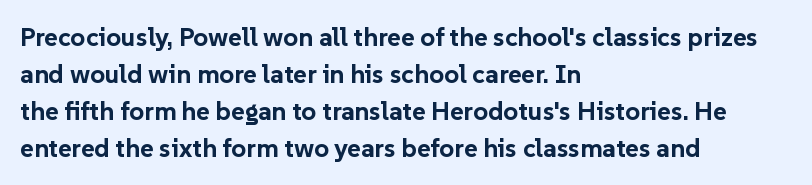
These words are printed bold, with thick strokes throughout. Between one letter and the next there's only the usual sliver of space. The letters stand straight up with perfectly vertical stems. The rendering anchors every line to the left-hand side. The leading is moderate, giving the passage an even texture.
